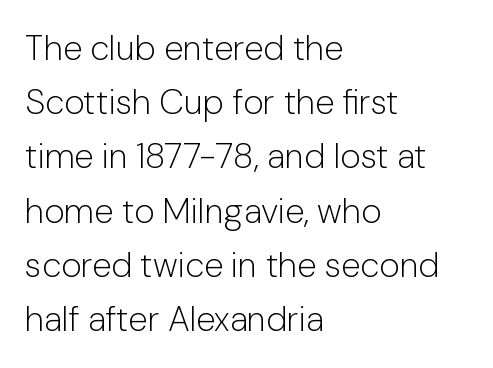
The face used here is rendered with its standard letterfit. The rows are spaced the way most documents space them. A typesetter would call this proportional, since set widths differ per character. Lines of text with bare space underneath. A quiet, ordinary-to-light weight characterises the typeface.
